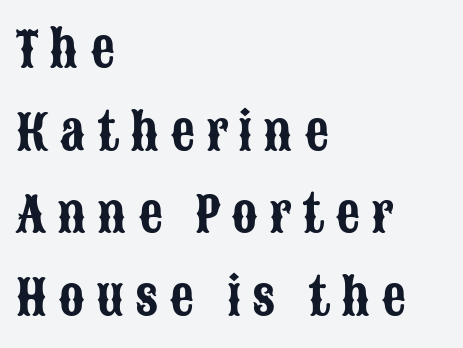
Q: Is the text italic (slanted)? A: No, it is upright.
Q: Is the typeface a serif or a sans-serif typeface? A: Sans-serif.
Q: Is the text underlined? A: No.
Q: How is the paragraph aligned? A: Left-aligned.
Q: Is the spacing between letters normal or unusually wide? A: Unusually wide.
Q: Width (condensed, normal, or wide)? A: Condensed.
Q: Stroke contrast? A: Low.
Q: x-height? A: Large.
Q: Monospaced? A: No.
